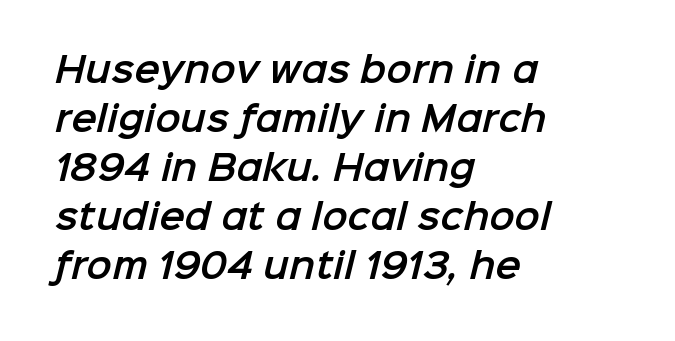
The rendering shows plain stroke endings on the letterforms — a sans-serif design. Casual observation: everything's shoved over to the left. Horizontal bands of white between lines are of average thickness. Is the letter spacing exaggerated? No — it looks like the ordinary default. The specimen omits any rule beneath the text block's lines.
